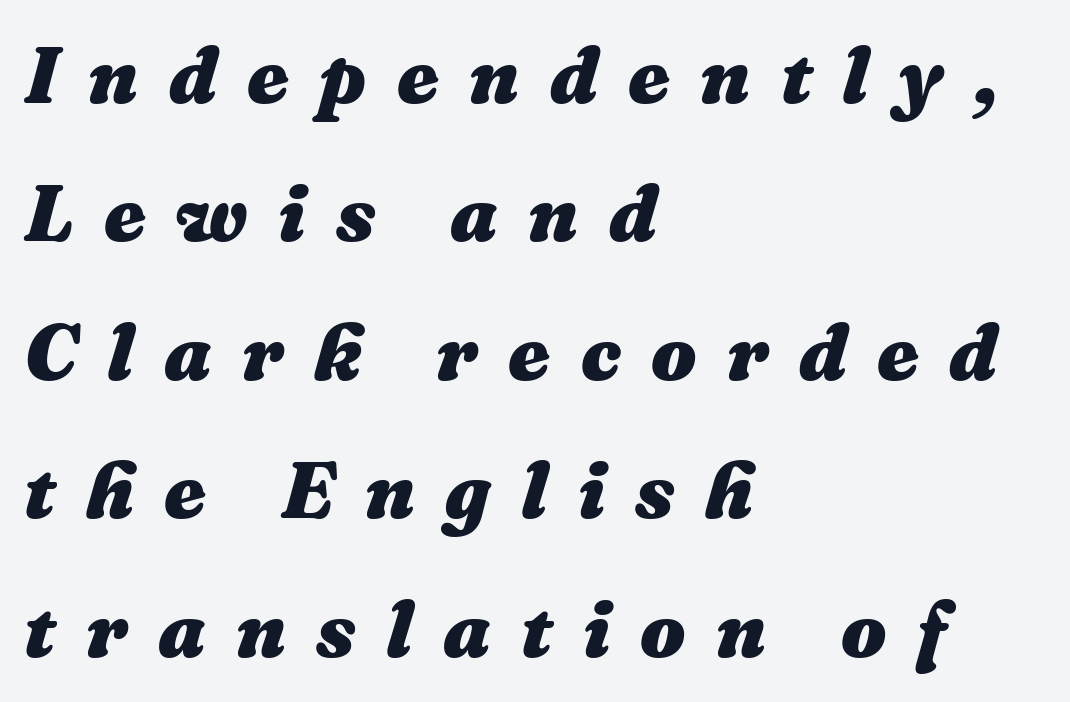
The image shows 80 px heavy type, italic (leaning right); set left-aligned, line spacing 1.73x, unusually wide letter spacing (+0.38 em), not underlined; medium stroke contrast and a medium x-height.
